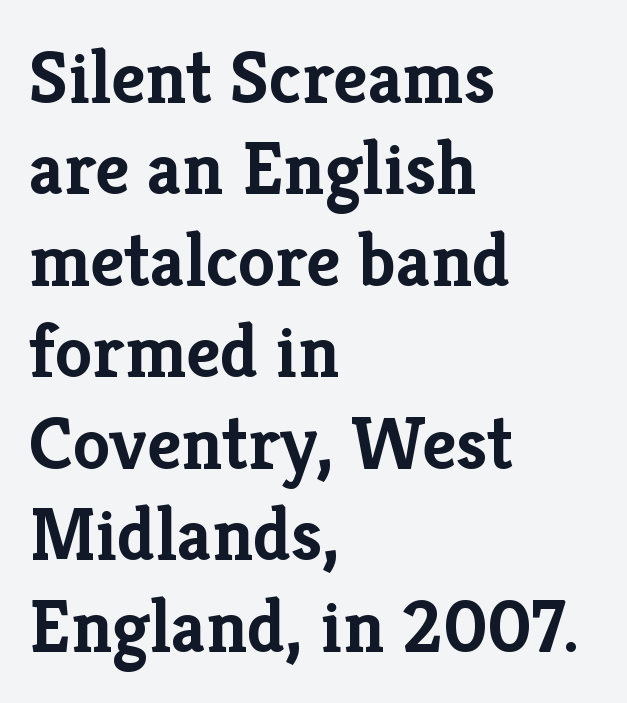
The image shows 75 px semibold serif type, upright; set left-aligned, line spacing 1.22x, normal letter spacing, not underlined; low stroke contrast and a medium x-height.
